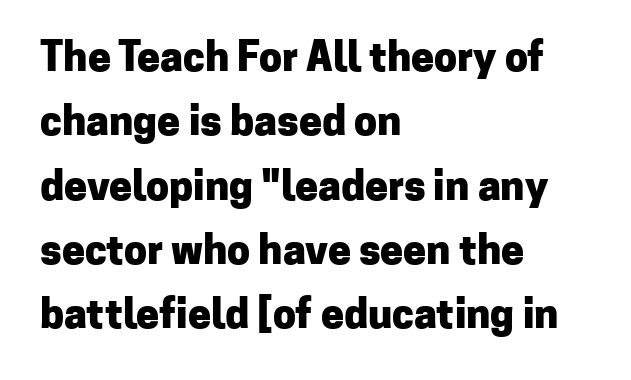
The image shows 41 px heavy sans-serif type, upright; set left-aligned, normal line spacing (1.57x), normal letter spacing, not underlined; low stroke contrast and a medium x-height.
